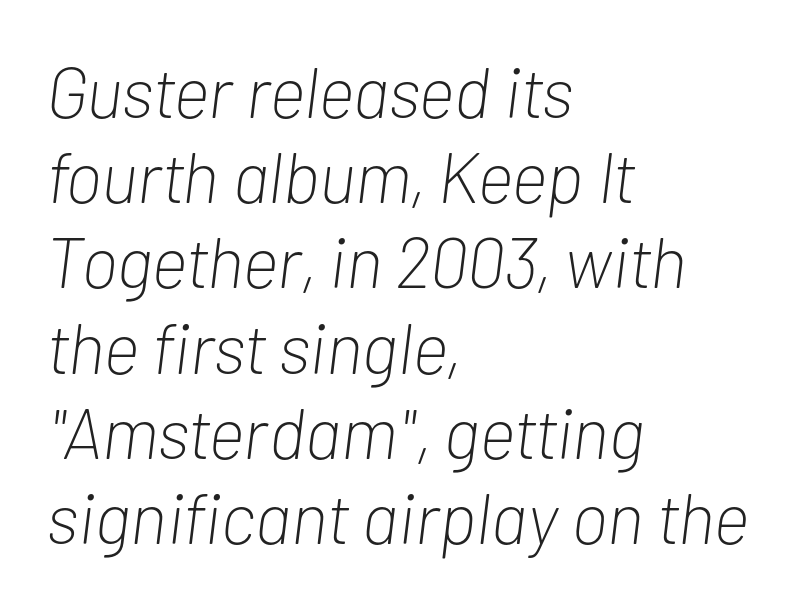
{"italic": "yes", "lean": "right", "slant_degrees": 7, "bold": "no", "weight": "light", "width": "condensed", "stroke_contrast": "low", "x_height": "medium", "monospaced": "no", "underline": "no", "align": "left", "line_spacing_ratio": 1.2, "letter_spacing": "normal", "letter_spacing_em": 0.0, "glyph_px": 71}
